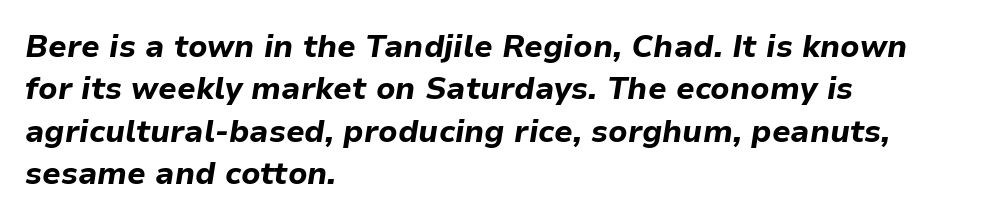
The image shows 31 px bold type, italic (leaning right); set left-aligned, normal line spacing (1.37x), normal letter spacing, not underlined; low stroke contrast and a medium x-height.
